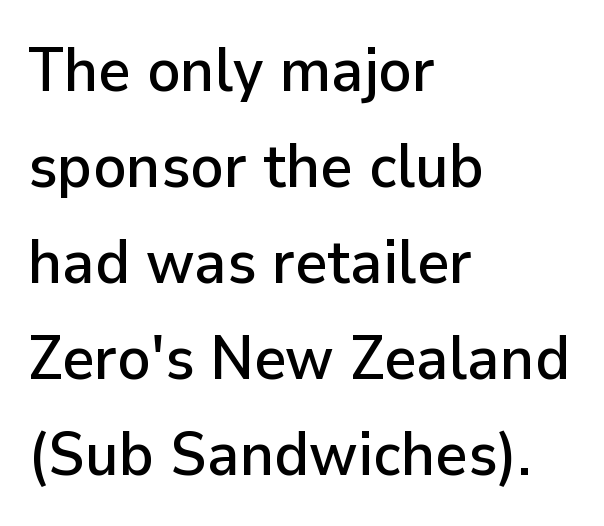
Interline gaps are of average width in this sample. The designer went with a sans here, leaving each stem footless. Underlining? Definitely not there. The font's upright variant was chosen for this text.
